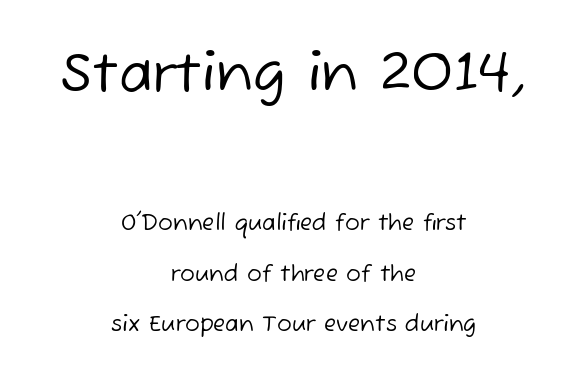
The image shows 55 px regular-weight sans-serif type; set centered, loose line spacing (2.28x), normal letter spacing, not underlined; the first (top) block is 2.5x larger; low stroke contrast and a medium x-height.
